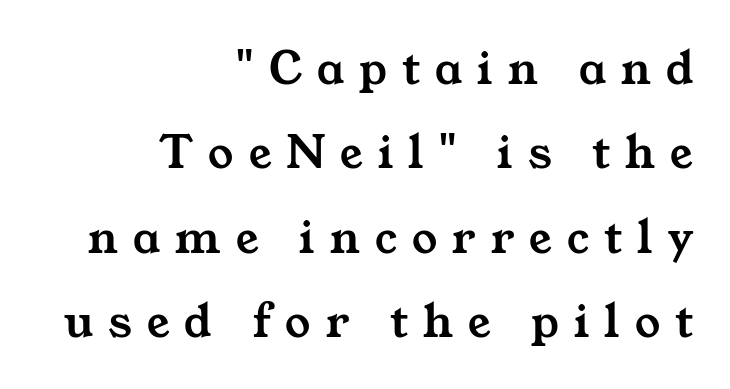
There is plenty of visible air inserted between adjacent glyphs. These lines are set flush right with a ragged left edge. The text was rendered using a seriffed face with decorative stroke endings. Words float on clear page, feet unadorned.
